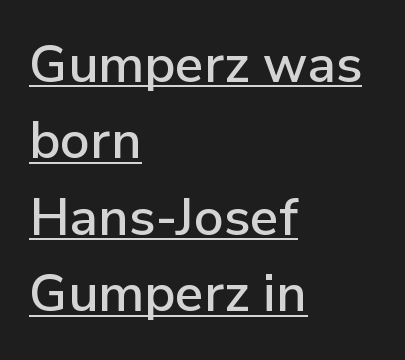
Italic: no, the glyphs are upright roman. Is there an underline? Yes — a line sits under the letters. These lines stack with their left ends in a neat column. Caption: standard tracking, unaltered. This sample uses a sans-serif face. The face used here is proportionally spaced, like ordinary book or web type.
